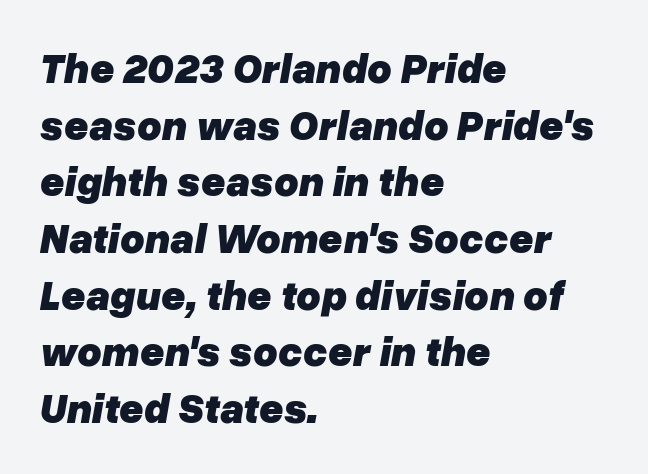
Q: Is the text bold? A: Yes.
Q: Is the text italic (slanted)? A: Yes, it leans right by about 10 degrees.
Q: Is the text underlined? A: No.
Q: How is the paragraph aligned? A: Left-aligned.
Q: Is the spacing between letters normal or unusually wide? A: Normal.
Q: Is the spacing between lines tight, normal or loose? A: Normal.
Q: Width (condensed, normal, or wide)? A: Normal.
Q: Stroke contrast? A: Low.
Q: x-height? A: Medium.
Q: Monospaced? A: No.
